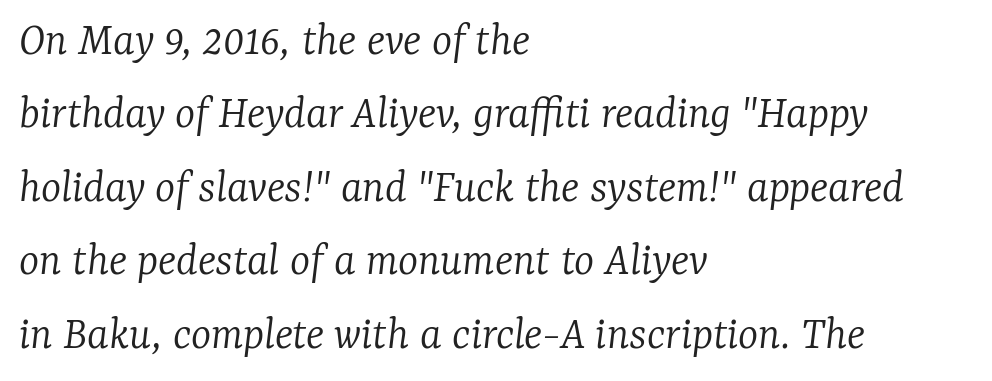
{"serif": "yes", "italic": "yes", "lean": "right", "slant_degrees": 7, "bold": "no", "weight": "light", "width": "normal", "stroke_contrast": "low", "x_height": "medium", "monospaced": "no", "underline": "no", "align": "left", "line_spacing": "normal", "line_spacing_ratio": 1.53, "letter_spacing": "normal", "letter_spacing_em": 0.0, "glyph_px": 48}
